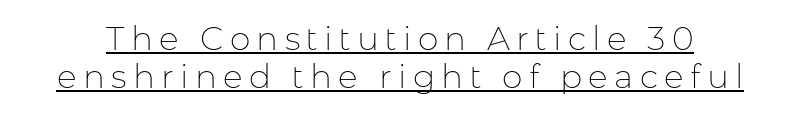
{"serif": "no", "italic": "no", "bold": "no", "weight": "thin", "width": "normal", "stroke_contrast": "low", "x_height": "medium", "monospaced": "no", "underline": "yes", "line_spacing_ratio": 1.16, "glyph_px": 33}
